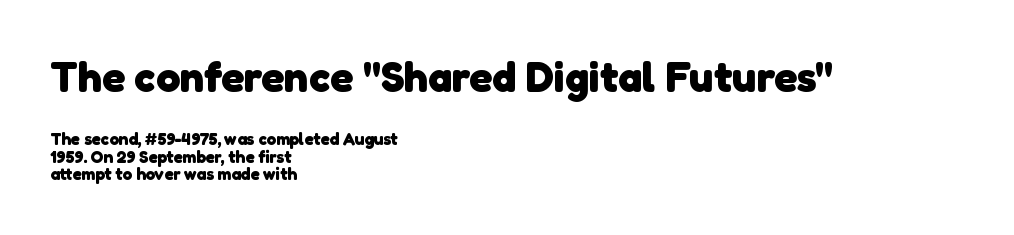
Q: Is the text bold? A: Yes.
Q: Is the typeface a serif or a sans-serif typeface? A: Sans-serif.
Q: Is the text underlined? A: No.
Q: How is the paragraph aligned? A: Left-aligned.
Q: Is the spacing between letters normal or unusually wide? A: Normal.
Q: Is the spacing between lines tight, normal or loose? A: Tight.
Q: Which block of text is set in a larger size, the first (top) or the second (bottom)? A: The first (top) one.
Q: Width (condensed, normal, or wide)? A: Normal.
Q: Stroke contrast? A: Low.
Q: x-height? A: Medium.
Q: Monospaced? A: No.
